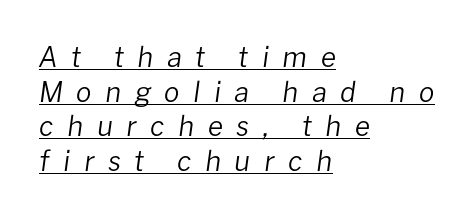
{"italic": "yes", "lean": "right", "slant_degrees": 8, "bold": "no", "weight": "regular", "width": "normal", "stroke_contrast": "low", "x_height": "medium", "monospaced": "no", "underline": "yes", "align": "left", "line_spacing_ratio": 1.24, "letter_spacing": "wide", "letter_spacing_em": 0.48, "glyph_px": 28}
